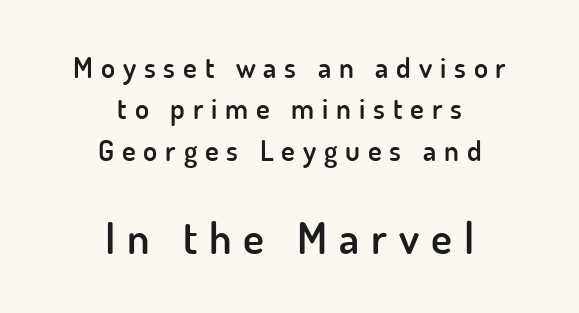
The image shows 44 px semibold sans-serif type, upright; set centered, normal line spacing (1.43x), unusually wide letter spacing (+0.27 em), not underlined; the second (bottom) block is 1.52x larger; low stroke contrast and a small x-height.
